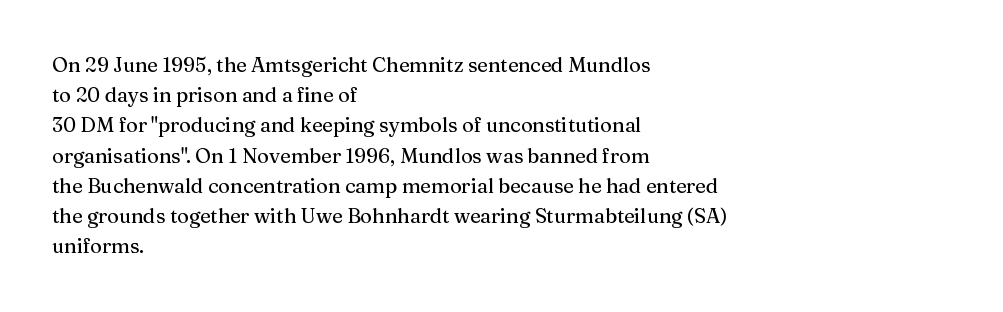
Words float on clear page, feet unadorned. Quick note: not italic, upright. Is there much room between lines? A standard amount, neither cramped nor airy. This sample is left-justified, so line endings fall wherever the words run out. Between one letter and the next there's only the usual sliver of space.
